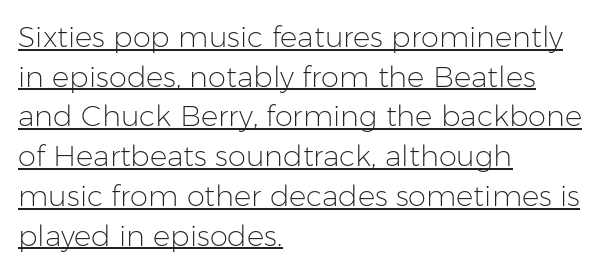
The image shows 29 px light sans-serif type, upright; set left-aligned, normal line spacing (1.37x), normal letter spacing, underlined; low stroke contrast and a medium x-height.
